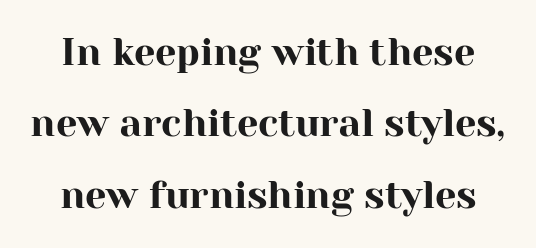
Posture: upright roman. The font family rendered here belongs to the serif group. The line texture is even and compact thanks to regular tracking. The rendering uses natural spacing where letterforms have individual widths.
